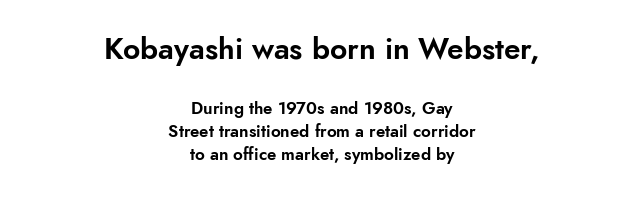
The image shows 30 px sans-serif type, upright; set centered, normal line spacing (1.36x), normal letter spacing, not underlined; the first (top) block is 1.76x larger; low stroke contrast and a small x-height.
